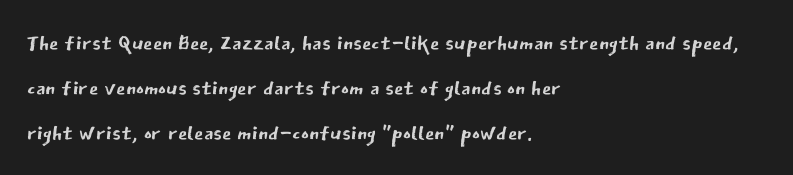
{"serif": "no", "italic": "no", "bold": "no", "weight": "regular", "width": "normal", "stroke_contrast": "low", "x_height": "medium", "monospaced": "no", "underline": "no", "align": "left", "line_spacing": "normal", "line_spacing_ratio": 1.5, "letter_spacing": "normal", "letter_spacing_em": 0.0, "glyph_px": 30}
